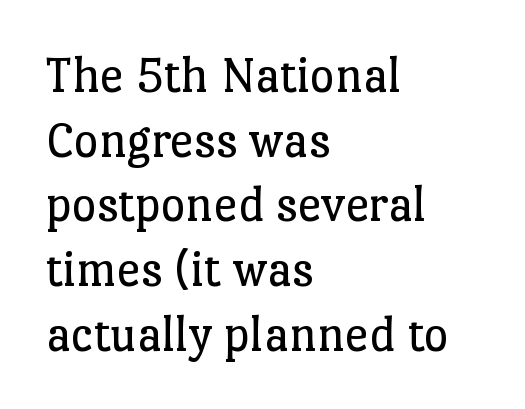
{"serif": "yes", "italic": "no", "bold": "no", "weight": "regular", "width": "normal", "stroke_contrast": "low", "x_height": "medium", "monospaced": "no", "underline": "no", "align": "left", "line_spacing_ratio": 1.22, "letter_spacing": "normal", "letter_spacing_em": 0.0, "glyph_px": 53}
